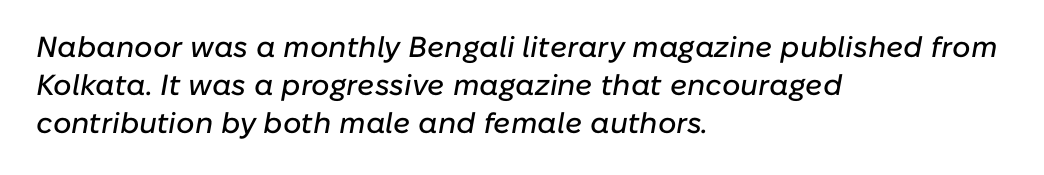
Q: Is the text italic (slanted)? A: Yes, it leans right by about 10 degrees.
Q: Is the text underlined? A: No.
Q: How is the paragraph aligned? A: Left-aligned.
Q: Is the spacing between letters normal or unusually wide? A: Normal.
Q: Is the spacing between lines tight, normal or loose? A: Normal.
Q: Width (condensed, normal, or wide)? A: Normal.
Q: Stroke contrast? A: Low.
Q: x-height? A: Medium.
Q: Monospaced? A: No.
